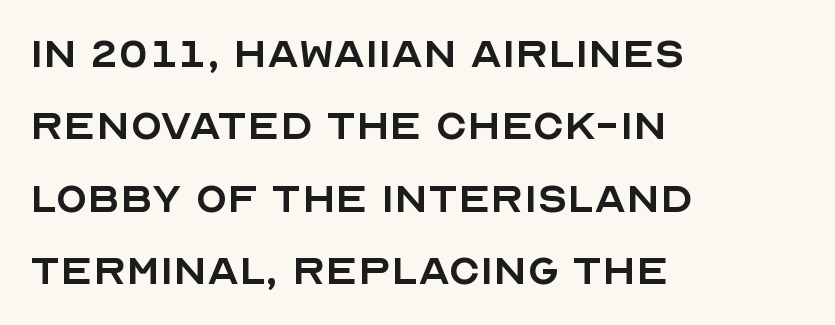
The image shows 52 px regular-weight sans-serif type, upright; set left-aligned, normal line spacing (1.39x), normal letter spacing, not underlined; a large x-height.
